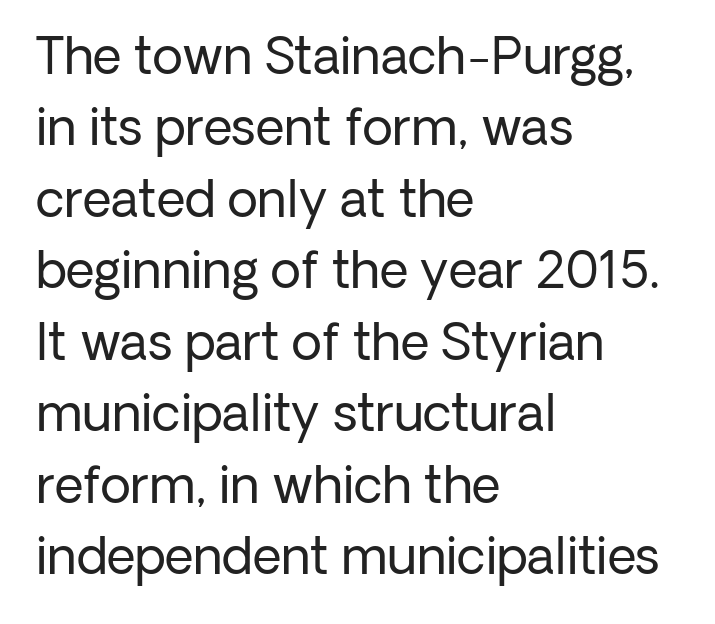
Evenly set lines give the paragraph a standard silhouette. Heft: none added — not bold. Tracking here is standard; glyphs follow each other at the usual distance. This rendering features lettering with no underline. Ordinary non-slanted type is in use. Observe the absence of serifs on each vertical stroke in this sample.
